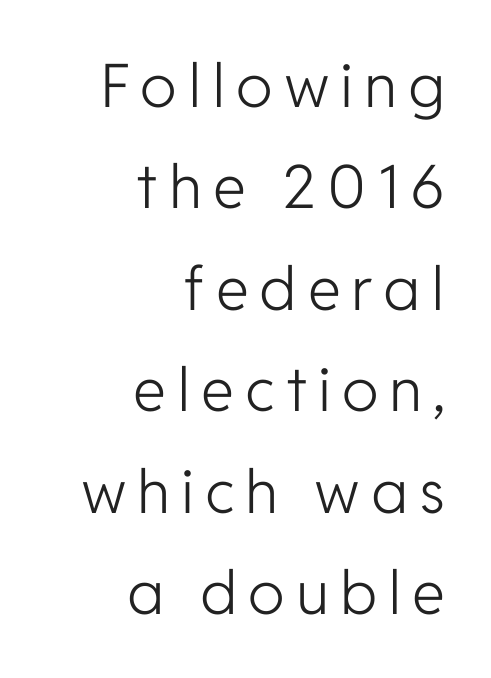
The image shows 60 px light sans-serif type, upright; set right-aligned, normal line spacing (1.69x), not underlined; low stroke contrast and a medium x-height.
